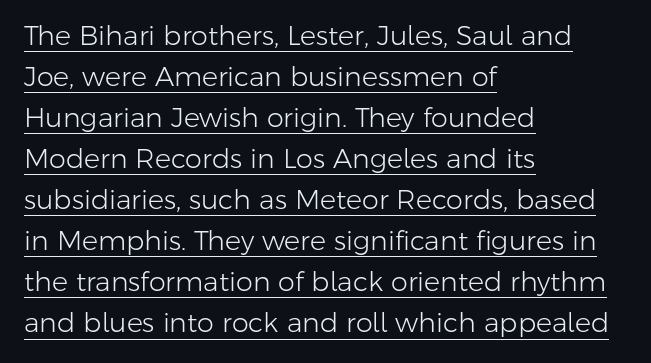
Q: Is the text bold? A: No.
Q: Is the text italic (slanted)? A: No, it is upright.
Q: Is the text underlined? A: Yes.
Q: How is the paragraph aligned? A: Left-aligned.
Q: Is the spacing between letters normal or unusually wide? A: Normal.
Q: Is the spacing between lines tight, normal or loose? A: Normal.
